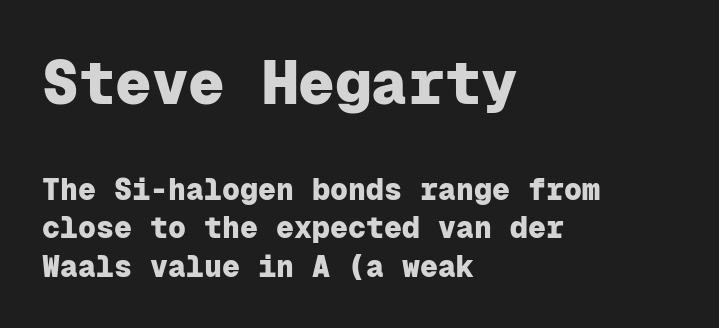
I'd call this a sans setting — the letters go barefoot. Here the first block reads like a headline and the second like body copy. Every row of glyphs begins at an identical x-position on the left. These lines keep a tight, regular rhythm from letter to letter. Monospaced: the letters line up in strict vertical columns.
